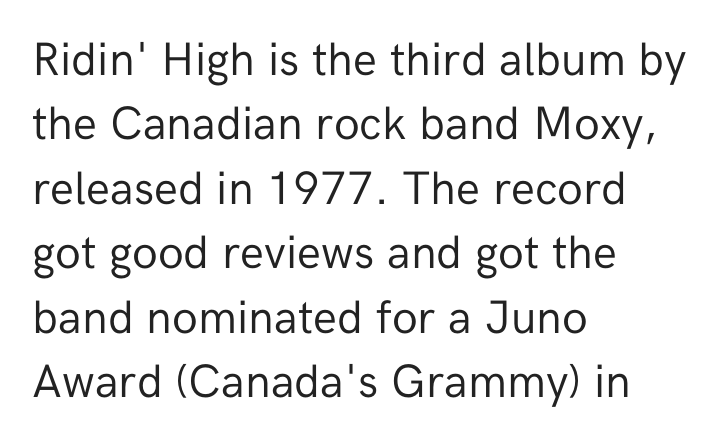
Q: Is the text bold? A: No.
Q: Is the text italic (slanted)? A: No, it is upright.
Q: Is the typeface a serif or a sans-serif typeface? A: Sans-serif.
Q: Is the text underlined? A: No.
Q: How is the paragraph aligned? A: Left-aligned.
Q: Is the spacing between letters normal or unusually wide? A: Normal.
Q: Is the spacing between lines tight, normal or loose? A: Normal.
Q: Width (condensed, normal, or wide)? A: Normal.
Q: Stroke contrast? A: Low.
Q: x-height? A: Medium.
Q: Monospaced? A: No.
